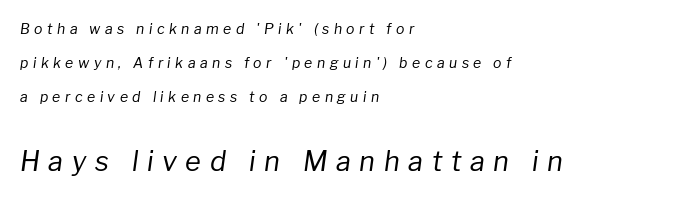
The image shows 27 px text type, italic (leaning right); set left-aligned, loose line spacing (2.43x), unusually wide letter spacing (+0.32 em), not underlined; the second (bottom) block is 1.93x larger.
